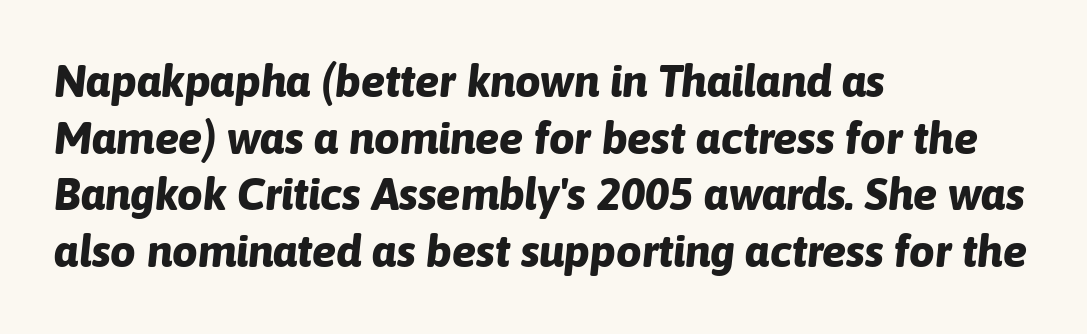
The lines sit at an ordinary, default distance from one another. Note the varied advance widths — an 'i' is clearly narrower than an 'm'. The words here are not underlined. You could call the tracking neutral — neither tight nor loose.
